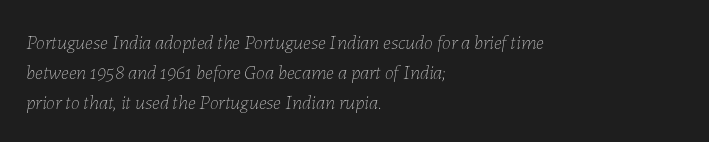
Lines of text with bare space underneath. The horizontal fit of the characters is conventional and even. Normally led — the rows are evenly, conventionally spaced. Line beginnings align vertically; line endings do not. The weight would be labelled regular, book, light, or lighter still.
